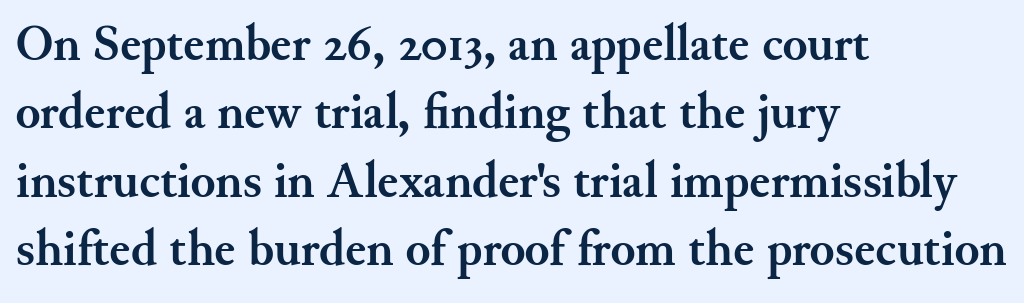
The image shows 51 px semibold serif type, upright; set left-aligned, normal line spacing (1.34x), normal letter spacing, not underlined; medium stroke contrast and a small x-height.
